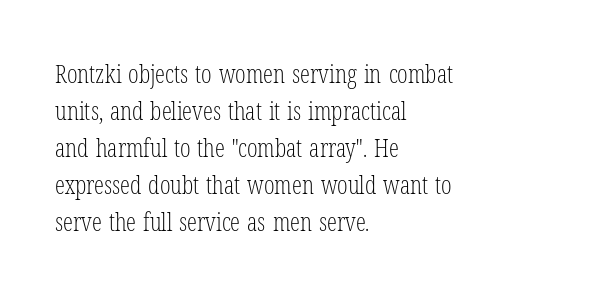
A typesetter would call this leading conventional body-copy spacing. Descender tails drop into unmarked territory. Visually the block forms a straight wall on the left and a jagged coastline on the right. Do the letters lean? They stand straight.
